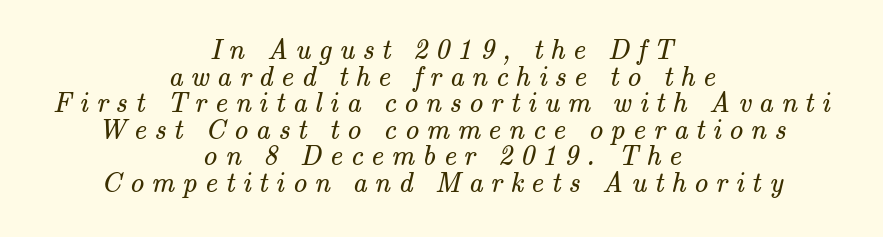
In terms of letterform style, serifs are clearly present. A light-to-regular cut is what we see here. Descenders are the only things crossing below the line. Looks like regular typesetting: each glyph gets only the width it needs.
